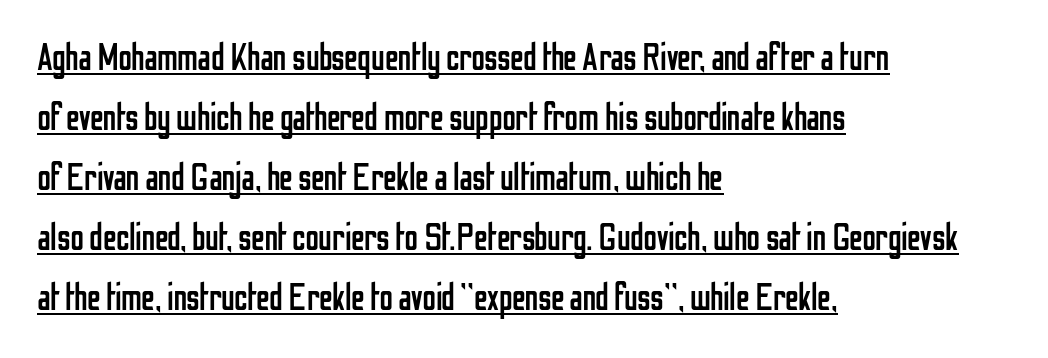
{"serif": "no", "italic": "no", "bold": "no", "weight": "regular", "width": "condensed", "stroke_contrast": "low", "x_height": "medium", "monospaced": "no", "underline": "yes", "align": "left", "line_spacing": "normal", "line_spacing_ratio": 1.58, "letter_spacing": "normal", "letter_spacing_em": 0.0, "glyph_px": 38}
